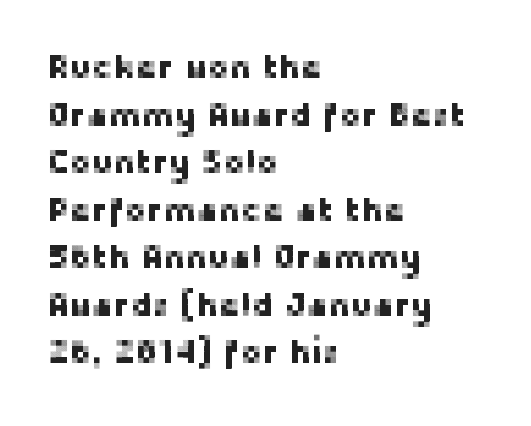
{"serif": "no", "italic": "no", "width": "normal", "stroke_contrast": "low", "x_height": "medium", "monospaced": "no", "underline": "no", "align": "left", "line_spacing": "normal", "line_spacing_ratio": 1.44, "letter_spacing": "normal", "letter_spacing_em": 0.0, "glyph_px": 33}
